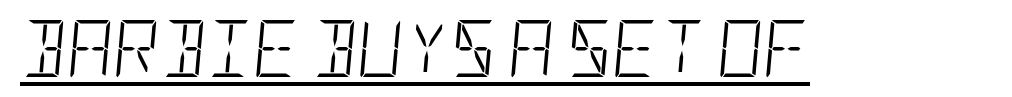
The image shows 57 px light, condensed type, italic (leaning right); set normal letter spacing, underlined; low stroke contrast and a large x-height.
